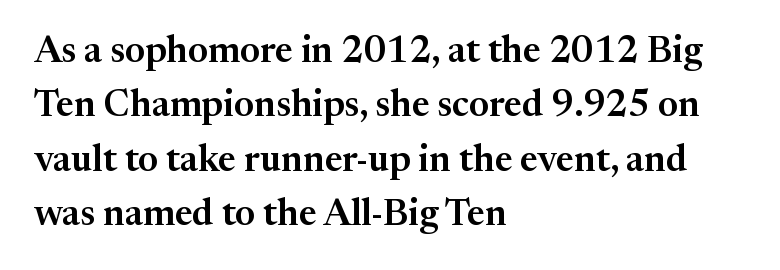
Proportional: the letters do not fall into vertical columns. A roman cut, with each character standing at attention. A serif font was chosen for this passage. Caption: multi-line text, flush left, ragged right. Check the space under the baseline: it is left empty. Does the leading feel generous? No, just average.
